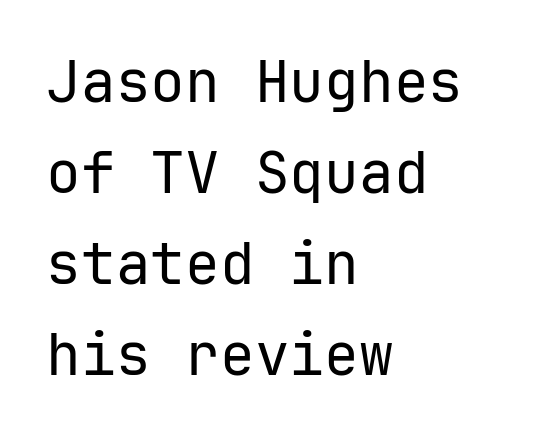
Q: Is the text bold? A: No.
Q: Is the text italic (slanted)? A: No, it is upright.
Q: Is the typeface a serif or a sans-serif typeface? A: Sans-serif.
Q: Is the text underlined? A: No.
Q: How is the paragraph aligned? A: Left-aligned.
Q: Is the spacing between letters normal or unusually wide? A: Normal.
Q: Is the spacing between lines tight, normal or loose? A: Normal.
Q: Width (condensed, normal, or wide)? A: Normal.
Q: Stroke contrast? A: Low.
Q: x-height? A: Medium.
